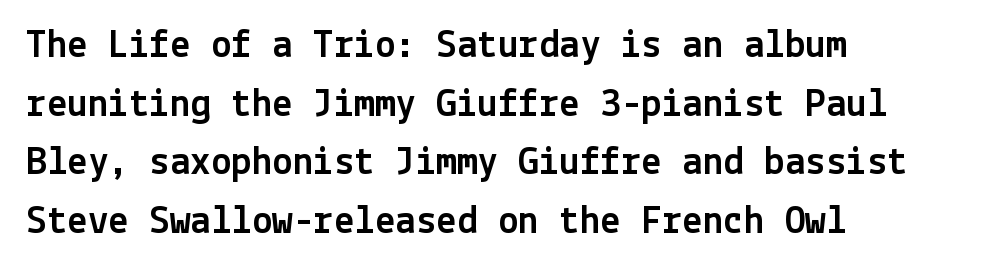
The image shows 41 px sans-serif type, upright; set left-aligned, normal line spacing (1.43x), normal letter spacing, not underlined; a medium x-height.
